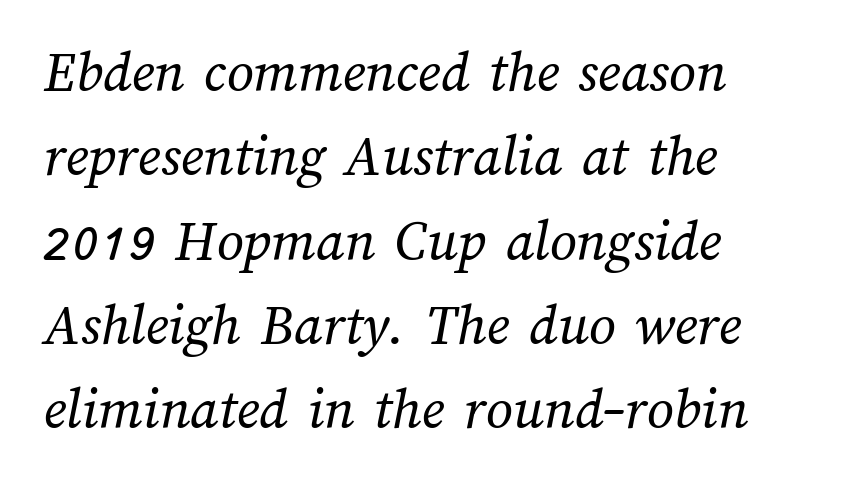
The image shows 59 px regular-weight type; set left-aligned, normal line spacing (1.43x), normal letter spacing, not underlined; medium stroke contrast and a medium x-height.
